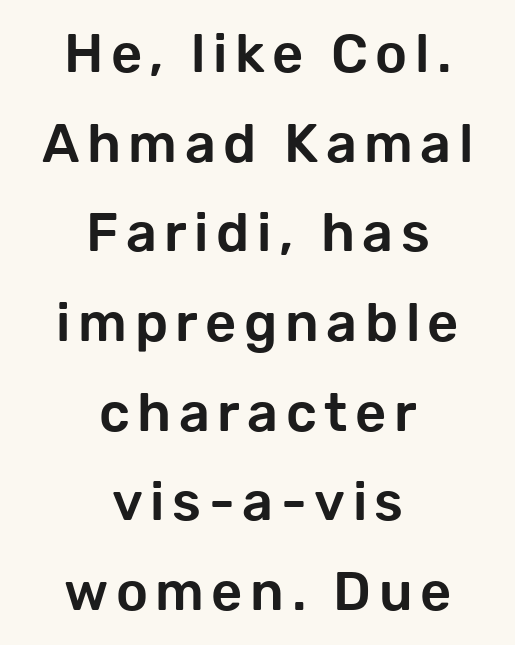
Q: Is the text italic (slanted)? A: No, it is upright.
Q: Is the typeface a serif or a sans-serif typeface? A: Sans-serif.
Q: Is the text underlined? A: No.
Q: How is the paragraph aligned? A: Centered.
Q: Is the spacing between lines tight, normal or loose? A: Normal.
Q: Width (condensed, normal, or wide)? A: Normal.
Q: Stroke contrast? A: Low.
Q: x-height? A: Medium.
Q: Monospaced? A: No.
